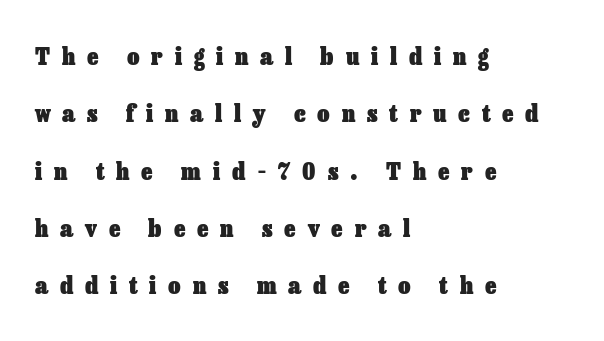
Q: Is the text bold? A: Yes.
Q: Is the text italic (slanted)? A: No, it is upright.
Q: Is the text underlined? A: No.
Q: How is the paragraph aligned? A: Left-aligned.
Q: Is the spacing between letters normal or unusually wide? A: Unusually wide.
Q: Is the spacing between lines tight, normal or loose? A: Loose.
